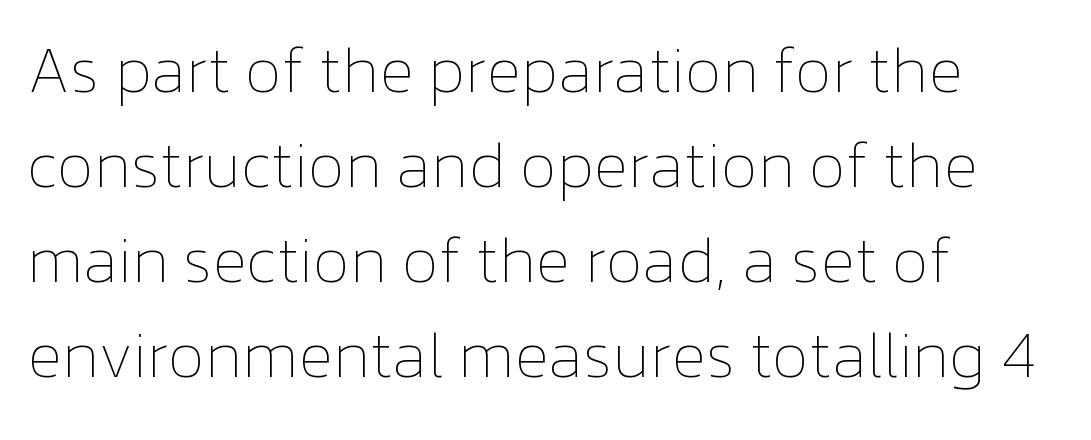
The image shows 65 px thin type, upright; set left-aligned, normal line spacing (1.46x), normal letter spacing, not underlined; low stroke contrast and a medium x-height.
